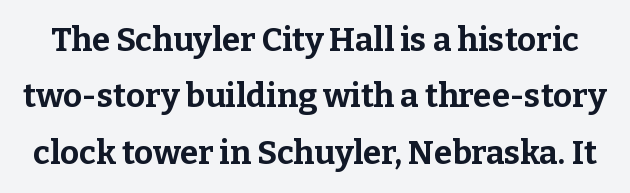
Q: Is the text bold? A: Yes.
Q: Is the text italic (slanted)? A: No, it is upright.
Q: Is the typeface a serif or a sans-serif typeface? A: Serif.
Q: Is the text underlined? A: No.
Q: Is the spacing between letters normal or unusually wide? A: Normal.
Q: Width (condensed, normal, or wide)? A: Normal.
Q: Stroke contrast? A: Low.
Q: x-height? A: Medium.
Q: Monospaced? A: No.
